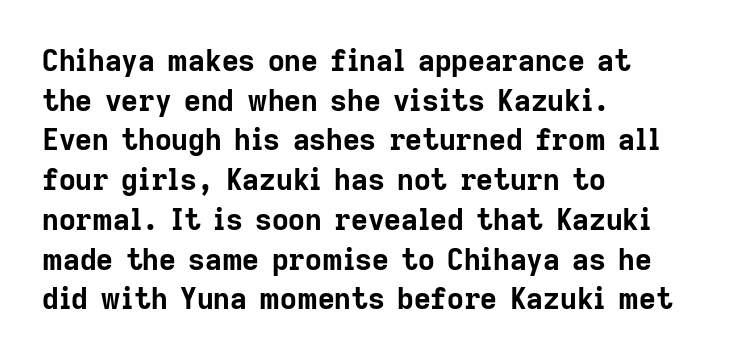
This rendering leaves character spacing at its baseline value. If you drew a ruler down the left edge, every line would touch it. What kind of face is this? One without serifs — a sans. Character widths vary here, with narrow letters taking less room than wide ones. This rendering features lettering with no underline.
